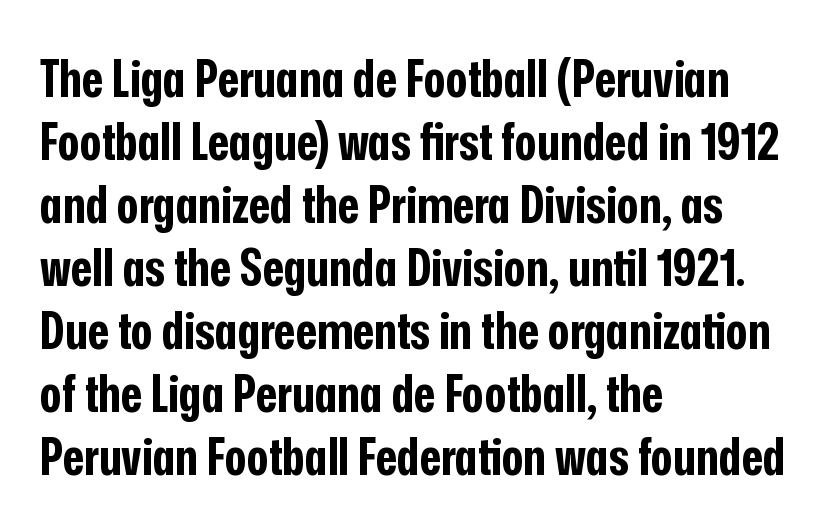
Unlike a traditional serif, this face leaves its strokes unadorned. The letters stand upright; this is a roman face. Words appear dense and cohesive because spacing is normal. The sample has been set heavy, in full bold.
